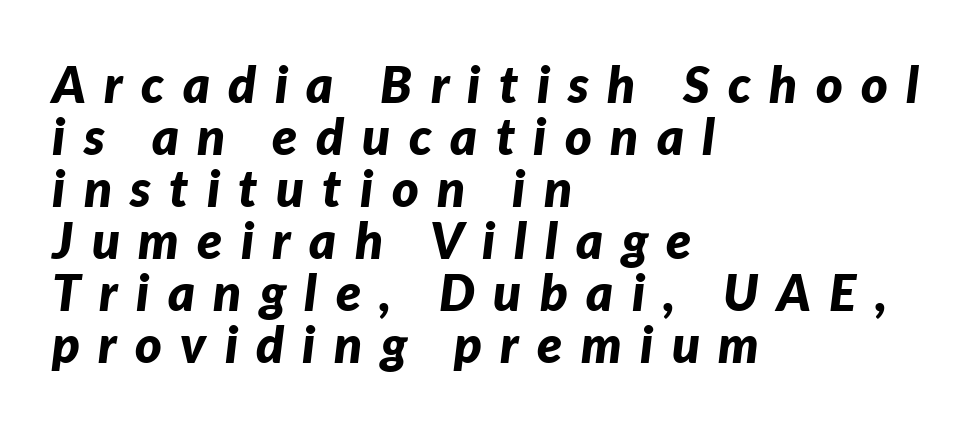
In terms of posture, this sample is oblique. Do the characters align in a grid? No, the font is proportional. Is the letter spacing exaggerated? Yes — the characters are pushed far apart. Summary of weight: heavy, a full bold. Descenders hang freely into open space.
